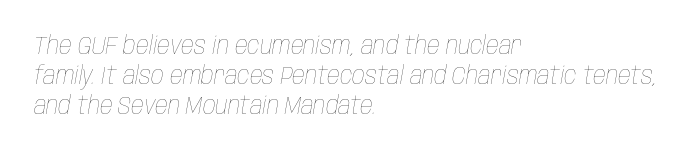
{"italic": "yes", "lean": "right", "slant_degrees": 10, "bold": "no", "underline": "no", "align": "left", "line_spacing_ratio": 1.21, "letter_spacing": "normal", "letter_spacing_em": 0.0, "glyph_px": 25}
